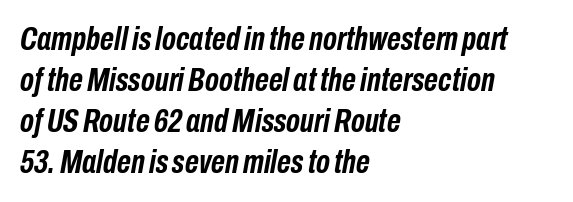
Q: Is the text bold? A: Yes.
Q: Is the text italic (slanted)? A: Yes, it leans right by about 10 degrees.
Q: Is the text underlined? A: No.
Q: How is the paragraph aligned? A: Left-aligned.
Q: Is the spacing between letters normal or unusually wide? A: Normal.
Q: Width (condensed, normal, or wide)? A: Condensed.
Q: Stroke contrast? A: Low.
Q: x-height? A: Medium.
Q: Monospaced? A: No.
